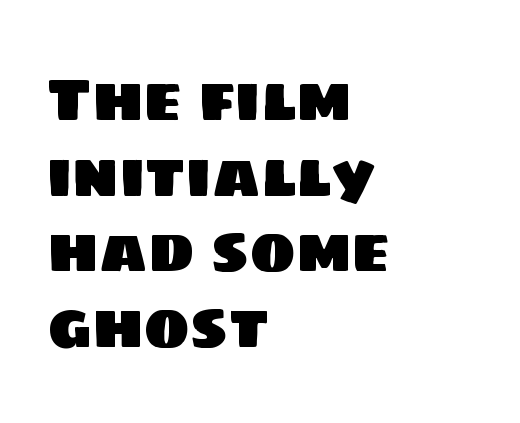
Q: Is the typeface a serif or a sans-serif typeface? A: Sans-serif.
Q: Is the text underlined? A: No.
Q: How is the paragraph aligned? A: Left-aligned.
Q: Is the spacing between letters normal or unusually wide? A: Normal.
Q: Width (condensed, normal, or wide)? A: Normal.
Q: Stroke contrast? A: Low.
Q: x-height? A: Large.
Q: Monospaced? A: No.
